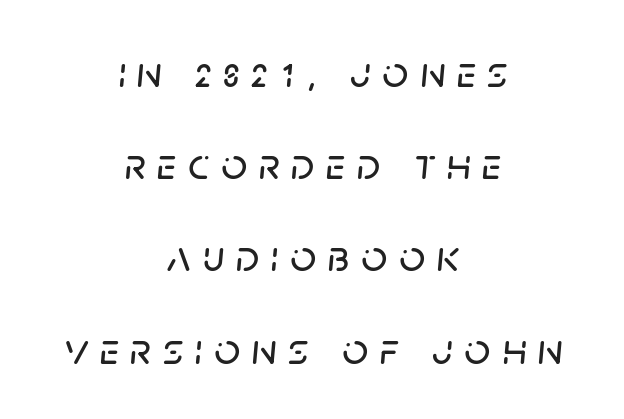
The image shows 45 px text type, italic (leaning right); set centered, loose line spacing (2.05x), unusually wide letter spacing (+0.26 em), not underlined; low stroke contrast and a large x-height.
